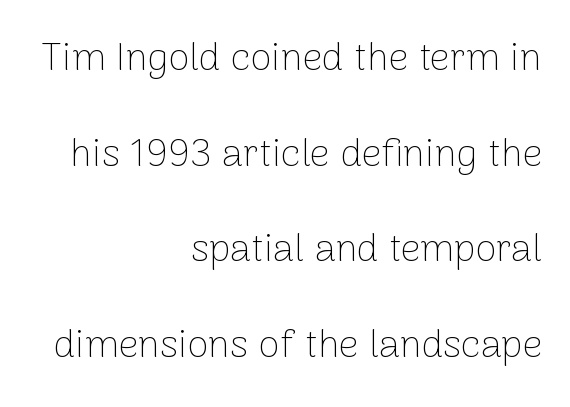
The image shows 39 px thin sans-serif type, upright; set right-aligned, loose line spacing (2.45x), normal letter spacing, not underlined; low stroke contrast and a medium x-height.
